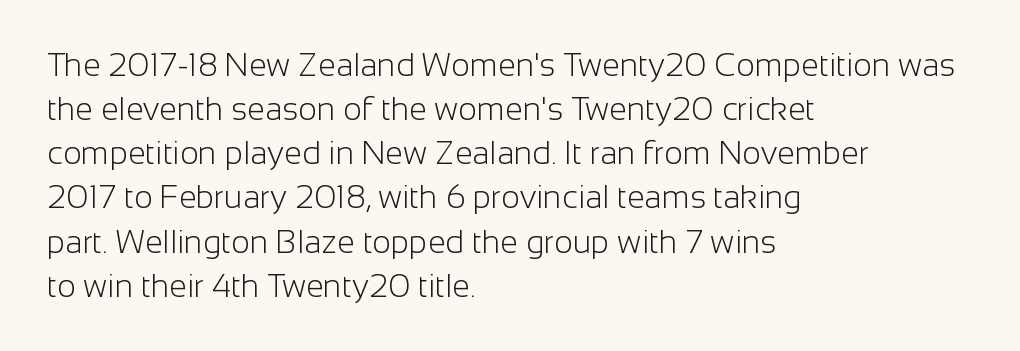
The image shows 32 px light sans-serif type, upright; set left-aligned, normal line spacing (1.38x), normal letter spacing, not underlined; low stroke contrast and a medium x-height.
